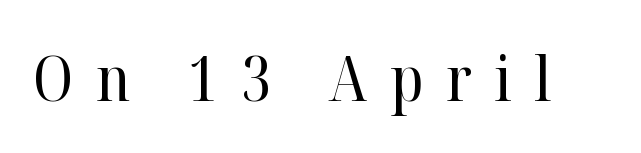
Q: Is the text bold? A: No.
Q: Is the text italic (slanted)? A: No, it is upright.
Q: Is the typeface a serif or a sans-serif typeface? A: Serif.
Q: Is the text underlined? A: No.
Q: Is the spacing between letters normal or unusually wide? A: Unusually wide.
Q: Width (condensed, normal, or wide)? A: Normal.
Q: Stroke contrast? A: High.
Q: x-height? A: Medium.
Q: Monospaced? A: No.
